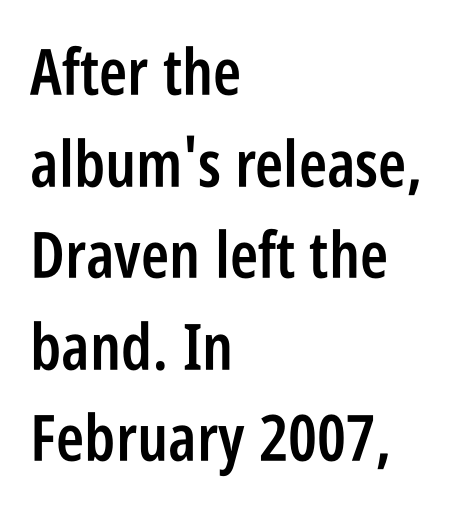
{"serif": "no", "italic": "no", "bold": "semi", "weight": "semibold", "width": "condensed", "stroke_contrast": "low", "x_height": "large", "monospaced": "no", "underline": "no", "align": "left", "line_spacing": "normal", "line_spacing_ratio": 1.43, "letter_spacing": "normal", "letter_spacing_em": 0.0, "glyph_px": 64}
